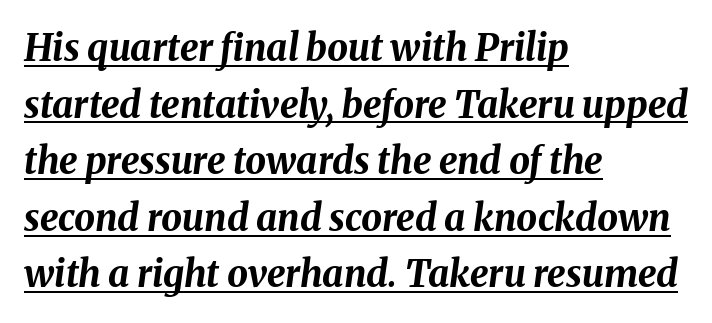
{"italic": "yes", "lean": "right", "slant_degrees": 8, "bold": "yes", "weight": "bold", "width": "normal", "stroke_contrast": "medium", "x_height": "medium", "monospaced": "no", "underline": "yes", "align": "left", "line_spacing": "normal", "line_spacing_ratio": 1.53, "letter_spacing": "normal", "letter_spacing_em": 0.0, "glyph_px": 37}
